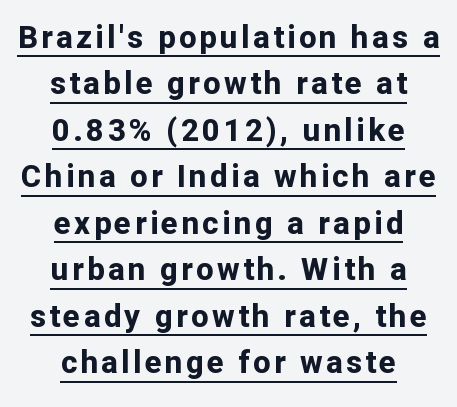
Q: Is the text bold? A: Yes.
Q: Is the text italic (slanted)? A: No, it is upright.
Q: Is the typeface a serif or a sans-serif typeface? A: Sans-serif.
Q: Is the text underlined? A: Yes.
Q: How is the paragraph aligned? A: Centered.
Q: Is the spacing between lines tight, normal or loose? A: Normal.
Q: Width (condensed, normal, or wide)? A: Normal.
Q: Stroke contrast? A: Low.
Q: x-height? A: Medium.
Q: Monospaced? A: No.
